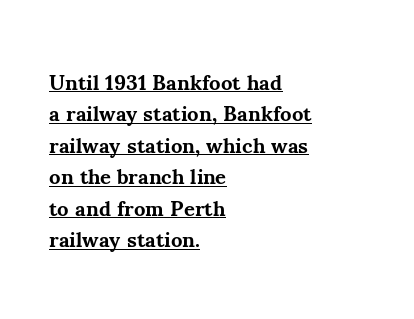
{"italic": "no", "bold": "yes", "underline": "yes", "align": "left", "line_spacing": "normal", "line_spacing_ratio": 1.5, "letter_spacing": "normal", "letter_spacing_em": 0.0, "glyph_px": 21}
